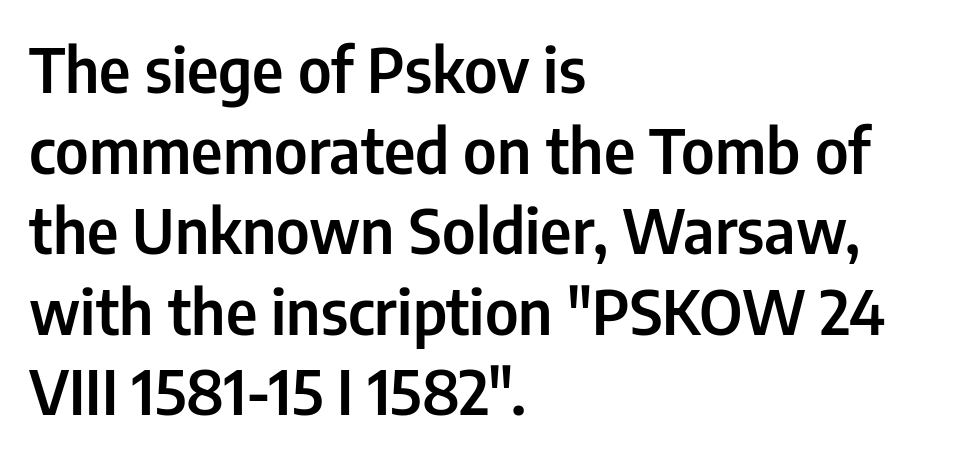
The image shows 62 px condensed sans-serif type, upright; set left-aligned, normal line spacing (1.3x), normal letter spacing, not underlined; low stroke contrast and a medium x-height.
